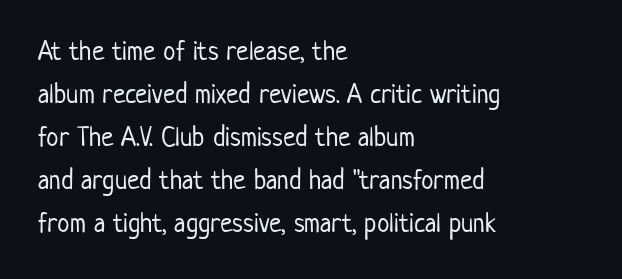
The image shows 28 px light, condensed sans-serif type, upright; set left-aligned, normal line spacing (1.54x), normal letter spacing, not underlined; low stroke contrast and a medium x-height.
